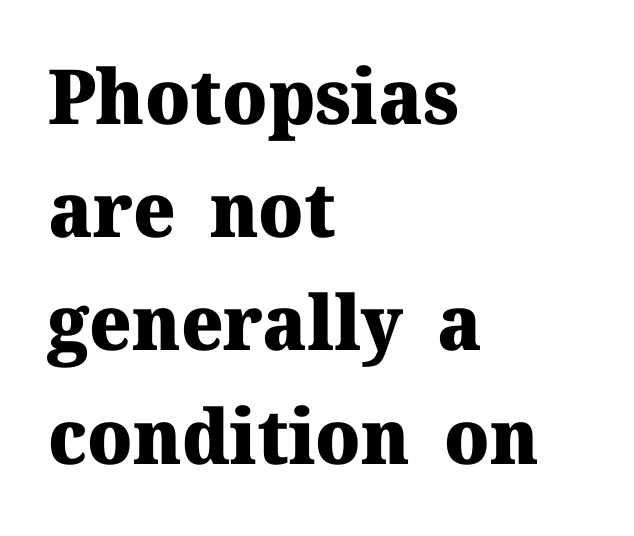
The image shows 76 px heavy serif type, upright; set left-aligned, normal line spacing (1.49x), normal letter spacing, not underlined; medium stroke contrast and a medium x-height.
